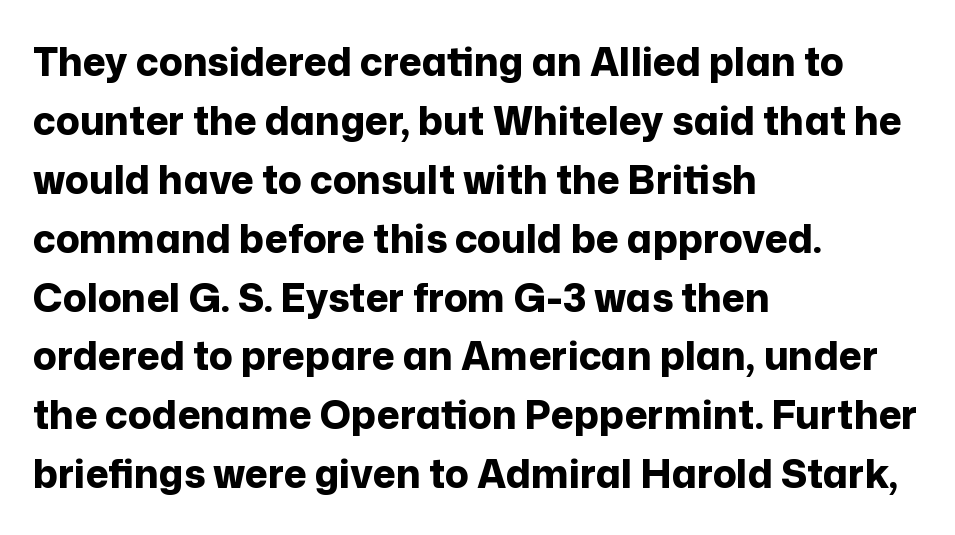
Vertical strokes here are truly vertical. Words float on clear page, feet unadorned. A typesetter would call this proportional, since set widths differ per character. Successive baselines arrive at the customary interval.
